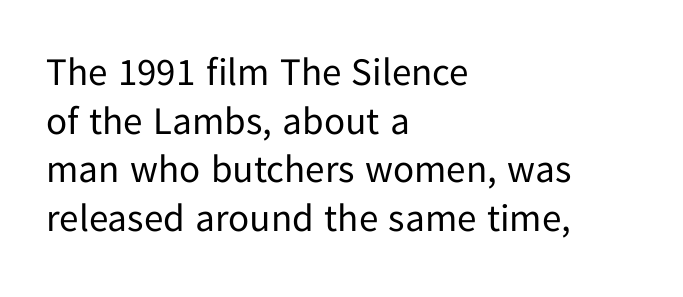
Each letter keeps its own natural width here, so spacing adapts to shape. Where is the straight margin? On the left. If you drew a line through each stem, it would be perfectly vertical. In terms of letterspacing, this is plain default setting. Bare-footed words on every line.
